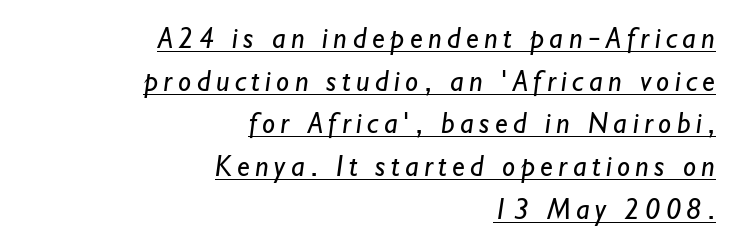
The letters carry no serifs — their stems end cleanly without finishing strokes. The rag falls on the left side of this text block. The weight would be labelled regular, book, light, or lighter still. This rendering features underlined lettering.
